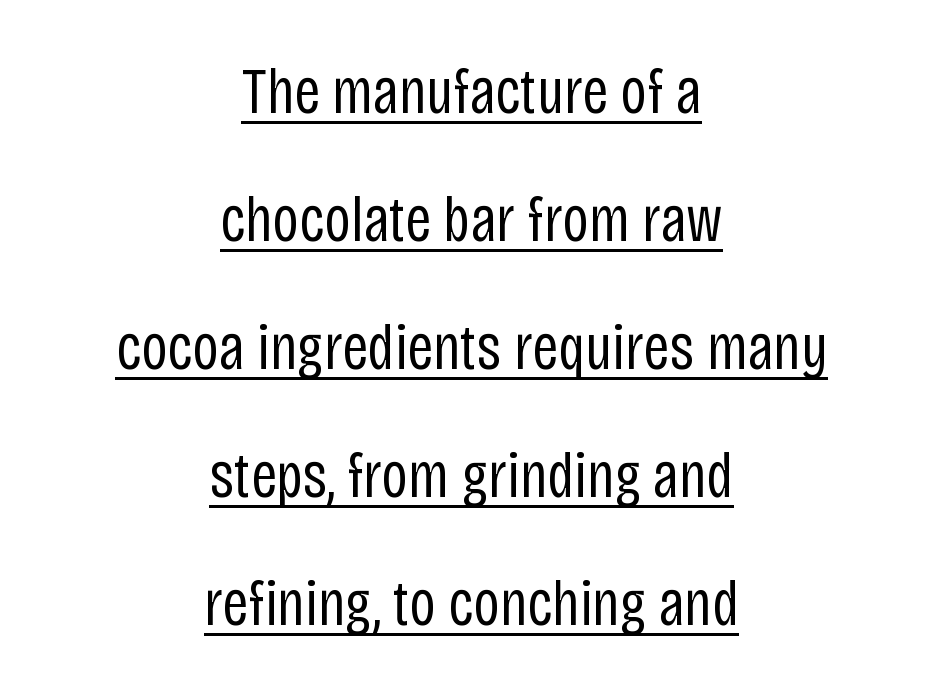
The image shows 65 px regular-weight, condensed sans-serif type, upright; set centered, loose line spacing (1.97x), normal letter spacing, underlined; low stroke contrast and a large x-height.
